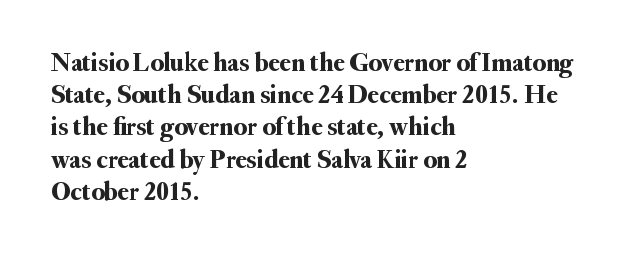
{"italic": "no", "underline": "no", "align": "left", "line_spacing_ratio": 1.24, "letter_spacing": "normal", "letter_spacing_em": 0.0, "glyph_px": 26}
